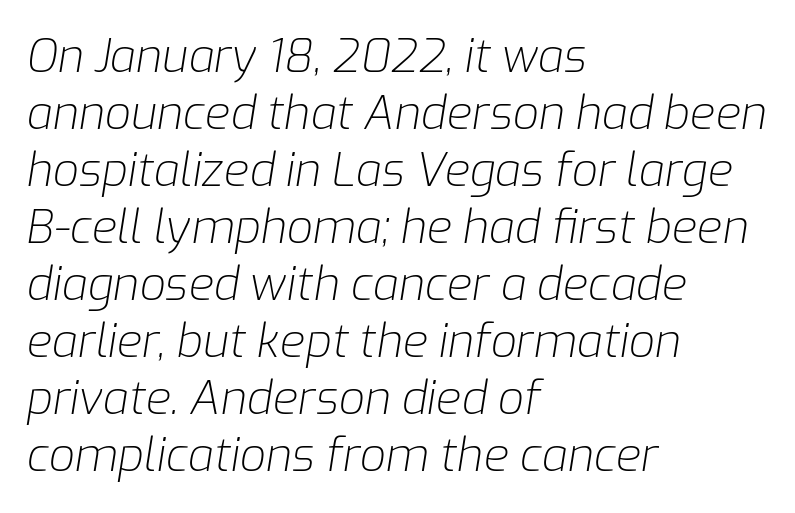
Q: Is the text bold? A: No.
Q: Is the text italic (slanted)? A: Yes, it leans right by about 9 degrees.
Q: Is the text underlined? A: No.
Q: How is the paragraph aligned? A: Left-aligned.
Q: Is the spacing between letters normal or unusually wide? A: Normal.
Q: Width (condensed, normal, or wide)? A: Normal.
Q: Stroke contrast? A: Low.
Q: x-height? A: Medium.
Q: Monospaced? A: No.
